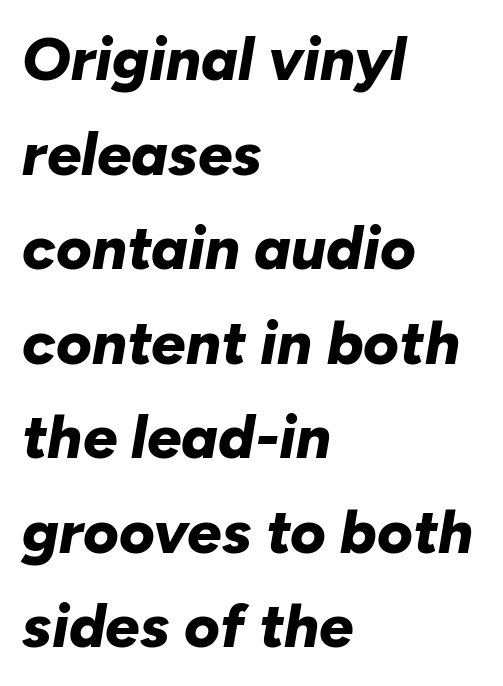
{"italic": "yes", "lean": "right", "slant_degrees": 10, "bold": "yes", "weight": "bold", "width": "normal", "stroke_contrast": "low", "x_height": "medium", "monospaced": "no", "underline": "no", "align": "left", "line_spacing": "normal", "line_spacing_ratio": 1.55, "letter_spacing": "normal", "letter_spacing_em": 0.0, "glyph_px": 61}
